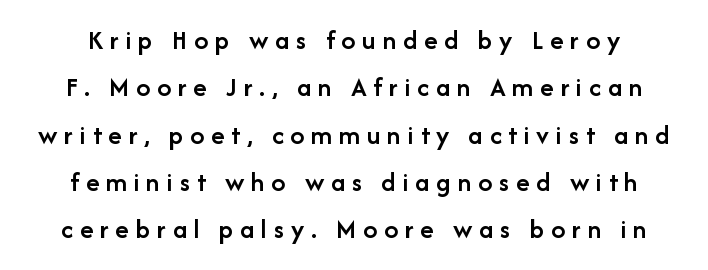
Q: Is the text bold? A: Semi-bold.
Q: Is the text italic (slanted)? A: No, it is upright.
Q: Is the typeface a serif or a sans-serif typeface? A: Sans-serif.
Q: Is the text underlined? A: No.
Q: Is the spacing between letters normal or unusually wide? A: Unusually wide.
Q: Is the spacing between lines tight, normal or loose? A: Normal.
Q: Width (condensed, normal, or wide)? A: Normal.
Q: Stroke contrast? A: Low.
Q: x-height? A: Medium.
Q: Monospaced? A: No.
